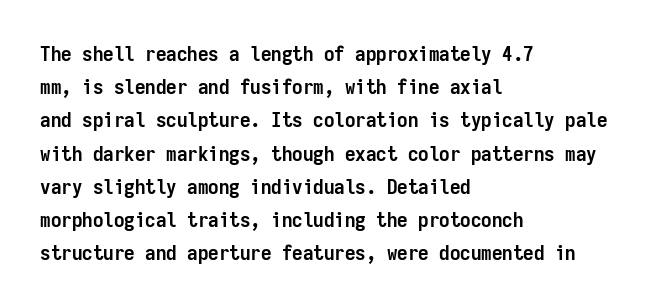
The font is running at its bold setting. Letters rest on an invisible, unmarked baseline. Students, note that the glyphs here touch the page at normal intervals. The rendering anchors every line to the left-hand side.
